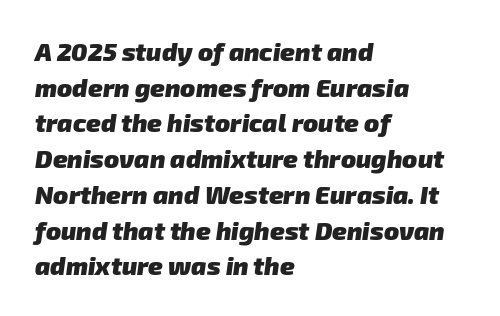
Q: Is the text bold? A: Yes.
Q: Is the text underlined? A: No.
Q: How is the paragraph aligned? A: Left-aligned.
Q: Is the spacing between letters normal or unusually wide? A: Normal.
Q: Is the spacing between lines tight, normal or loose? A: Normal.
